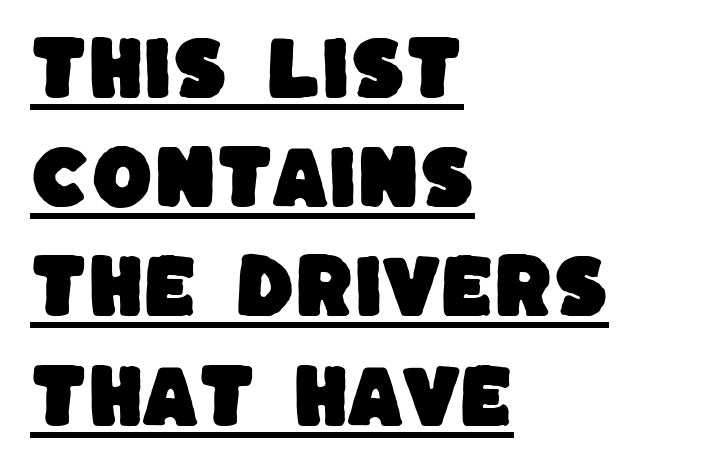
Q: Is the typeface a serif or a sans-serif typeface? A: Sans-serif.
Q: Is the text underlined? A: Yes.
Q: How is the paragraph aligned? A: Left-aligned.
Q: Is the spacing between letters normal or unusually wide? A: Normal.
Q: Is the spacing between lines tight, normal or loose? A: Normal.
Q: Width (condensed, normal, or wide)? A: Normal.
Q: Stroke contrast? A: Low.
Q: x-height? A: Large.
Q: Monospaced? A: No.
